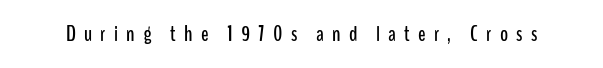
The image shows 22 px text type, upright; set unusually wide letter spacing (+0.37 em), not underlined.
